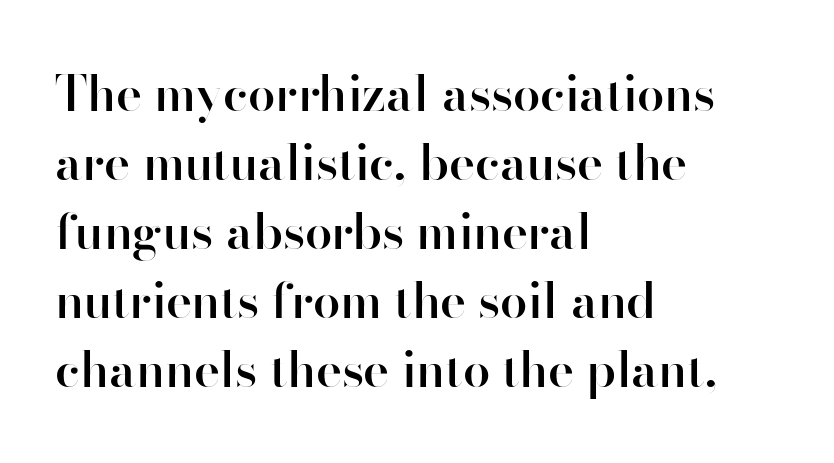
{"serif": "no", "italic": "no", "bold": "semi", "weight": "semibold", "width": "normal", "stroke_contrast": "high", "x_height": "small", "monospaced": "no", "underline": "no", "align": "left", "line_spacing": "normal", "line_spacing_ratio": 1.41, "letter_spacing": "normal", "letter_spacing_em": 0.0, "glyph_px": 49}
